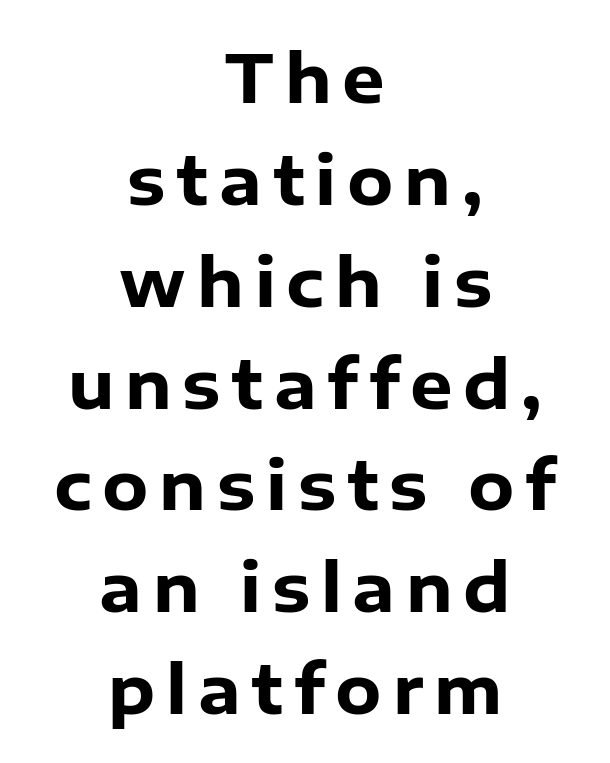
{"serif": "no", "italic": "no", "bold": "yes", "weight": "heavy", "width": "normal", "stroke_contrast": "low", "x_height": "medium", "monospaced": "no", "underline": "no", "align": "center", "line_spacing": "normal", "line_spacing_ratio": 1.52, "glyph_px": 67}
